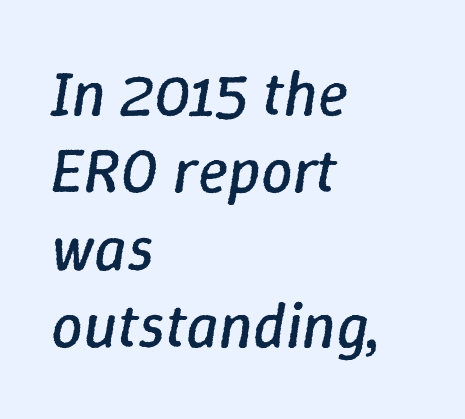
{"italic": "yes", "lean": "right", "slant_degrees": 9, "bold": "no", "weight": "regular", "width": "normal", "stroke_contrast": "low", "x_height": "medium", "monospaced": "no", "underline": "no", "align": "left", "line_spacing_ratio": 1.23, "letter_spacing": "normal", "letter_spacing_em": 0.0, "glyph_px": 63}
